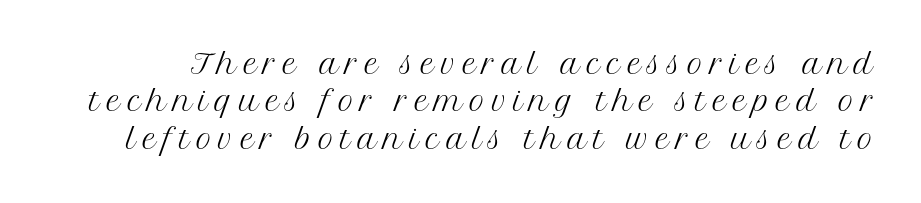
The tracking reads as deliberately expanded to a designer's eye. One glance says typical: line gaps are just what's usual. Stroke thickness stays within the range of a standard reading face or lighter. The foot of each line stays bare and open.
